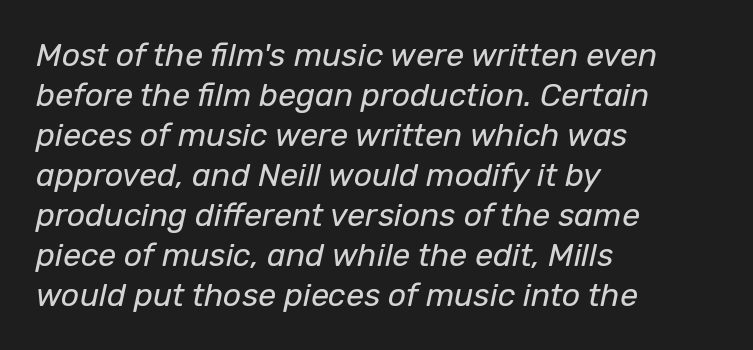
{"italic": "yes", "lean": "right", "slant_degrees": 12, "bold": "no", "weight": "regular", "width": "normal", "stroke_contrast": "low", "x_height": "medium", "monospaced": "no", "underline": "no", "align": "left", "line_spacing": "normal", "line_spacing_ratio": 1.25, "letter_spacing": "normal", "letter_spacing_em": 0.0, "glyph_px": 32}
